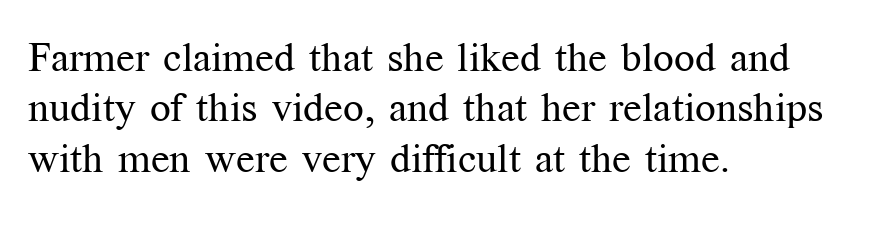
Each line starts at the same left margin while the right side varies. A light-to-regular cut is what we see here. Spacing verdict: proportional, widths tailored to each character. The words here are not underlined.
